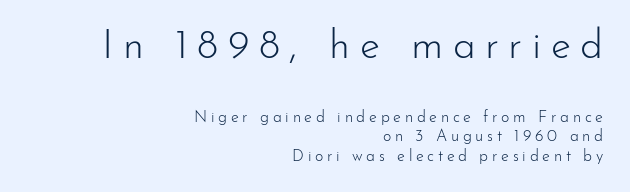
Observe the absence of serifs on each vertical stroke in this sample. The rendering uses natural spacing where letterforms have individual widths. This rendering uses right alignment, leaving the left contour irregular. Does extra space separate the letters? Yes, quite a lot of it.
